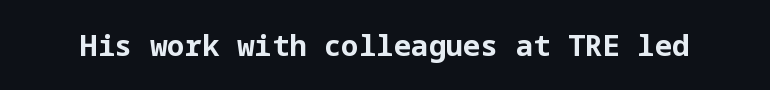
In terms of posture, this sample is upright. Characters follow at the spacing the type designer built in. Underlining? Definitely not there. The rendering shows plain stroke endings on the letterforms — a sans-serif design.
